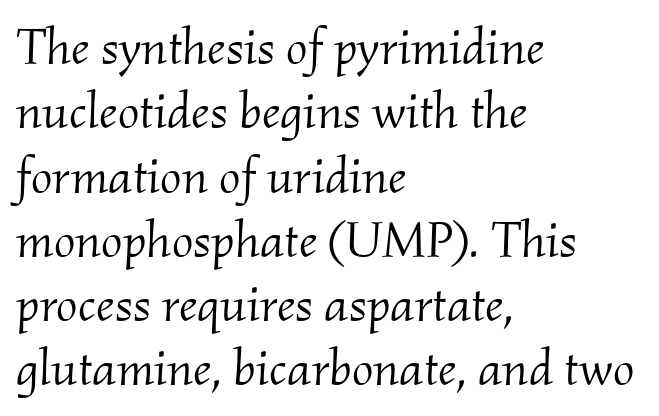
The image shows 51 px light serif type, italic (leaning right); set left-aligned, normal line spacing (1.26x), normal letter spacing, not underlined; medium stroke contrast and a small x-height.
